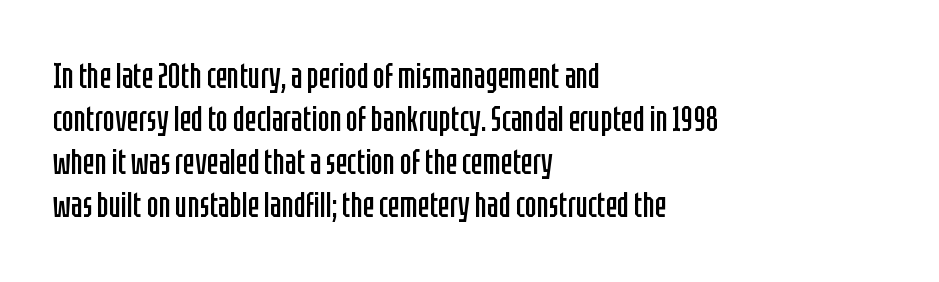
Tracking value appears to be zero — textbook default spacing. Alignment: flush left. You could not count columns in this text — the font is proportionally spaced. The letterforms sit at book weight or below.
